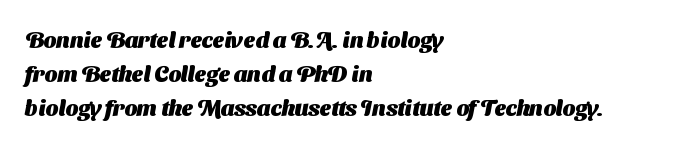
Q: Is the text bold? A: Yes.
Q: Is the text underlined? A: No.
Q: How is the paragraph aligned? A: Left-aligned.
Q: Is the spacing between letters normal or unusually wide? A: Normal.
Q: Is the spacing between lines tight, normal or loose? A: Normal.
